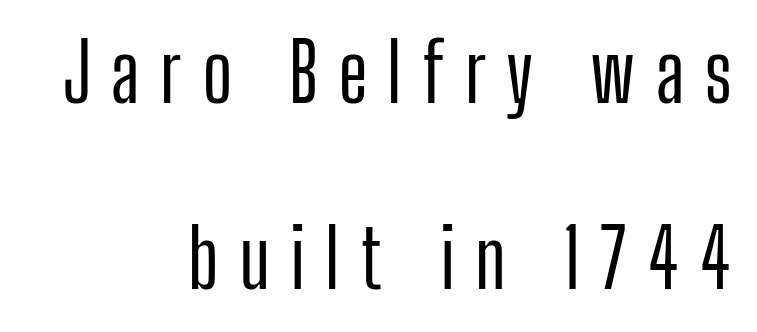
The image shows 80 px condensed sans-serif type, upright; set right-aligned, loose line spacing (2.33x), unusually wide letter spacing (+0.25 em), not underlined; low stroke contrast and a medium x-height.
